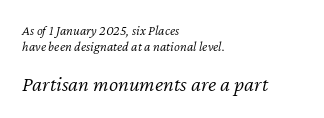
Q: Is the text bold? A: No.
Q: Is the text italic (slanted)? A: Yes, it leans right by about 12 degrees.
Q: Is the text underlined? A: No.
Q: How is the paragraph aligned? A: Left-aligned.
Q: Is the spacing between letters normal or unusually wide? A: Normal.
Q: Is the spacing between lines tight, normal or loose? A: Tight.
Q: Which block of text is set in a larger size, the first (top) or the second (bottom)? A: The second (bottom) one.
